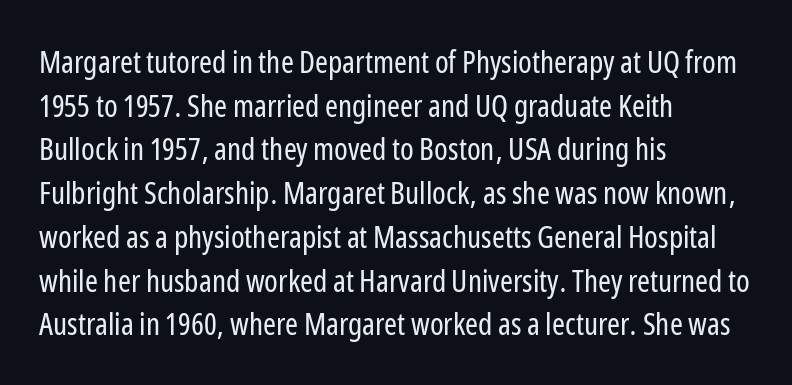
Check under the words: just untouched page. Students, observe: this is what conventionally led text looks like. The rendering keeps characters at their native spacing. Italic: no, the glyphs are upright roman.
